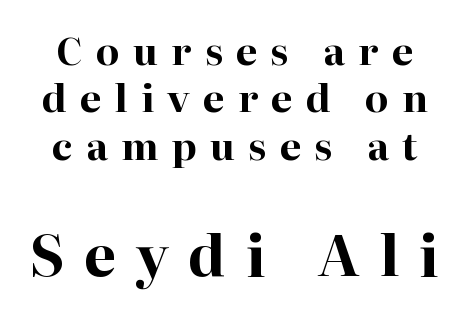
Q: Is the text bold? A: Yes.
Q: Is the text italic (slanted)? A: No, it is upright.
Q: Is the typeface a serif or a sans-serif typeface? A: Serif.
Q: Is the text underlined? A: No.
Q: Is the spacing between letters normal or unusually wide? A: Unusually wide.
Q: Is the spacing between lines tight, normal or loose? A: Normal.
Q: Which block of text is set in a larger size, the first (top) or the second (bottom)? A: The second (bottom) one.
Q: Width (condensed, normal, or wide)? A: Normal.
Q: Stroke contrast? A: High.
Q: x-height? A: Medium.
Q: Monospaced? A: No.
